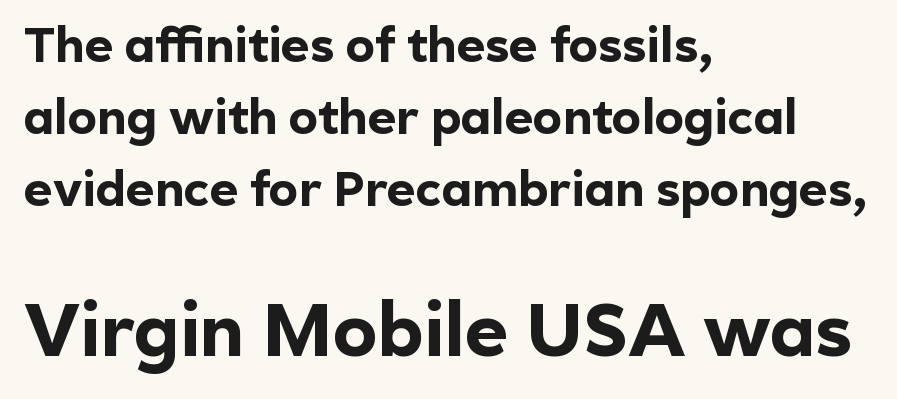
Scale increases going downward across the two blocks. Tracking value appears to be zero — textbook default spacing. Leading matches the norm, producing a regular column. Strong, thick strokes mark this as bold type.
